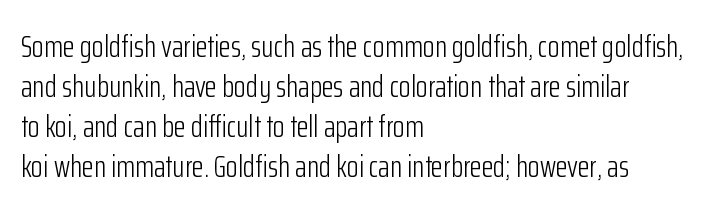
{"serif": "no", "italic": "no", "bold": "no", "weight": "light", "width": "condensed", "stroke_contrast": "low", "x_height": "medium", "monospaced": "no", "underline": "no", "align": "left", "line_spacing": "normal", "line_spacing_ratio": 1.29, "letter_spacing": "normal", "letter_spacing_em": 0.0, "glyph_px": 31}
